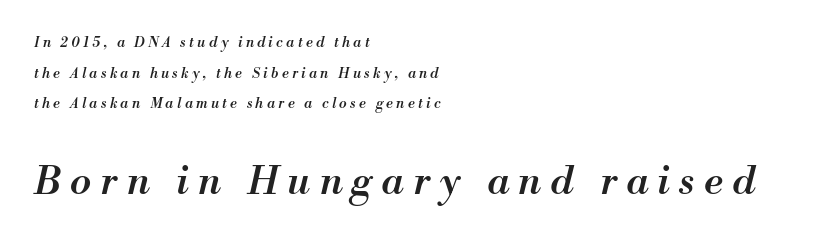
Q: Is the text bold? A: Semi-bold.
Q: Is the text italic (slanted)? A: Yes, it leans right by about 13 degrees.
Q: Is the text underlined? A: No.
Q: How is the paragraph aligned? A: Left-aligned.
Q: Is the spacing between letters normal or unusually wide? A: Unusually wide.
Q: Is the spacing between lines tight, normal or loose? A: Loose.
Q: Which block of text is set in a larger size, the first (top) or the second (bottom)? A: The second (bottom) one.
Q: Width (condensed, normal, or wide)? A: Normal.
Q: Stroke contrast? A: Medium.
Q: x-height? A: Small.
Q: Monospaced? A: No.
